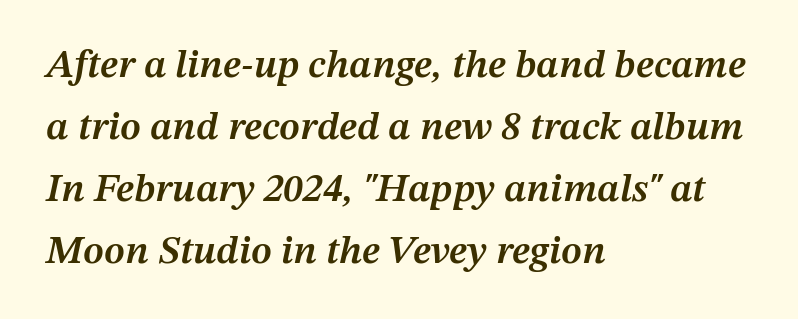
{"italic": "yes", "lean": "right", "slant_degrees": 12, "bold": "semi", "weight": "semibold", "width": "normal", "stroke_contrast": "medium", "x_height": "medium", "monospaced": "no", "underline": "no", "align": "left", "line_spacing": "normal", "line_spacing_ratio": 1.55, "letter_spacing": "normal", "letter_spacing_em": 0.0, "glyph_px": 40}
